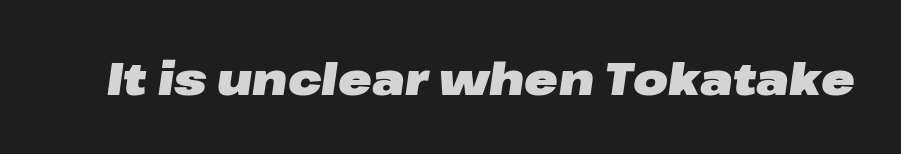
{"italic": "yes", "lean": "right", "slant_degrees": 8, "bold": "yes", "weight": "heavy", "width": "wide", "stroke_contrast": "low", "x_height": "medium", "monospaced": "no", "underline": "no", "letter_spacing": "normal", "letter_spacing_em": 0.0, "glyph_px": 45}
